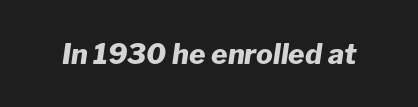
The image shows 28 px heavy type, italic (leaning right); set normal letter spacing, not underlined; low stroke contrast and a medium x-height.
